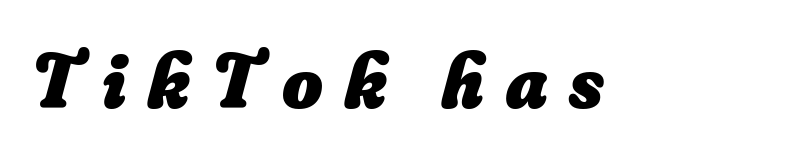
Q: Is the text bold? A: Yes.
Q: Is the text underlined? A: No.
Q: Is the spacing between letters normal or unusually wide? A: Unusually wide.
Q: Width (condensed, normal, or wide)? A: Normal.
Q: Stroke contrast? A: Low.
Q: x-height? A: Small.
Q: Monospaced? A: No.
